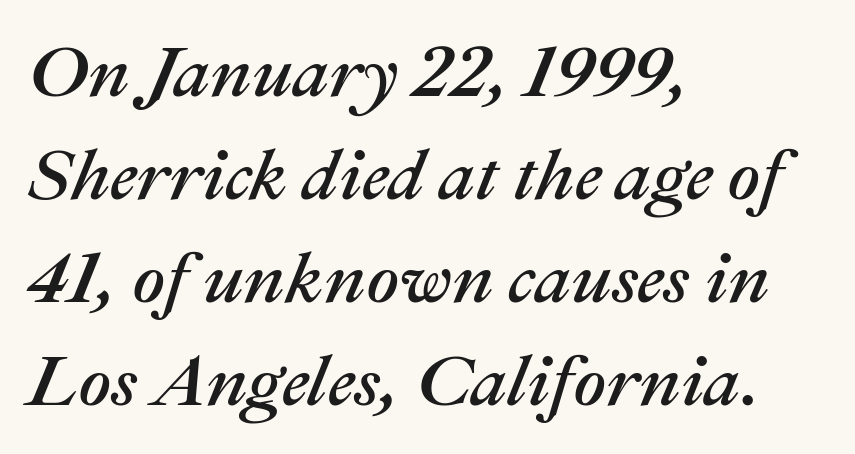
The image shows 72 px text type, italic (leaning right); set left-aligned, normal line spacing (1.43x), normal letter spacing, not underlined; medium stroke contrast and a medium x-height.
